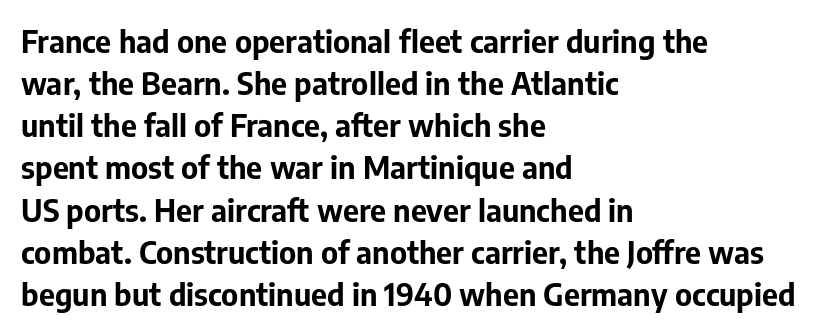
You can tell it's not italic because the verticals are truly vertical. The rows are spaced the way most documents space them. The type is set solid horizontally, with unmodified tracking. Clear beneath every line of the passage.
